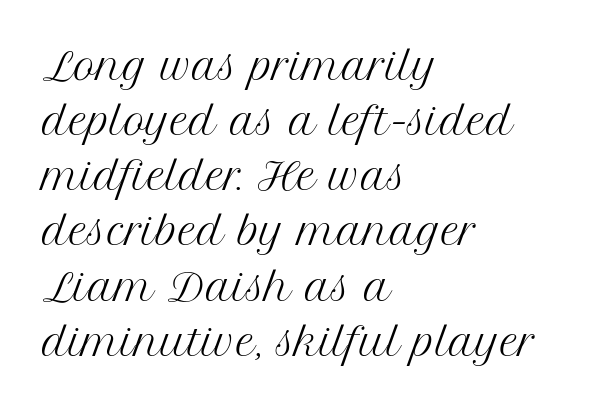
Think of a printed novel: that variable character pitch is what you see here. Horizontal bands of white between lines are of average thickness. Look at the tracking — it's just the regular setting, nothing added. This rendering uses left alignment, leaving the right contour irregular.
